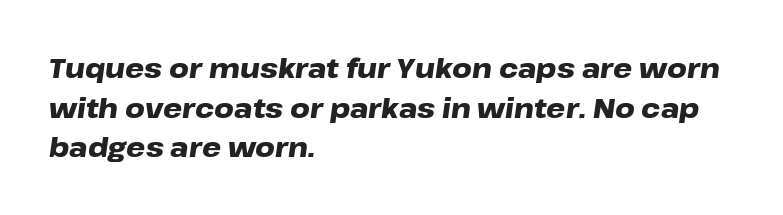
{"italic": "yes", "lean": "right", "slant_degrees": 8, "bold": "yes", "underline": "no", "align": "left", "line_spacing": "normal", "line_spacing_ratio": 1.47, "letter_spacing": "normal", "letter_spacing_em": 0.0, "glyph_px": 27}
